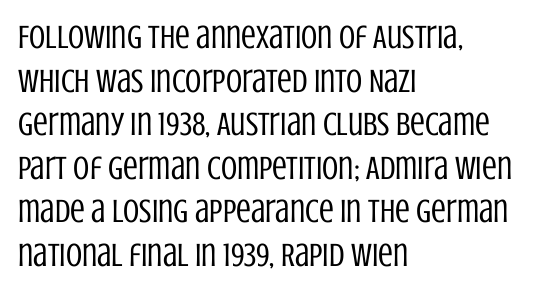
The passage shown is typed in a proportional face where columns would drift. The words here are not underlined. Check where the strokes stop: nothing finishes them off — pure sans. Caption: multi-line text, flush left, ragged right. Default kerning and tracking; the words read as compact shapes. The letterforms sit at book weight or below.
